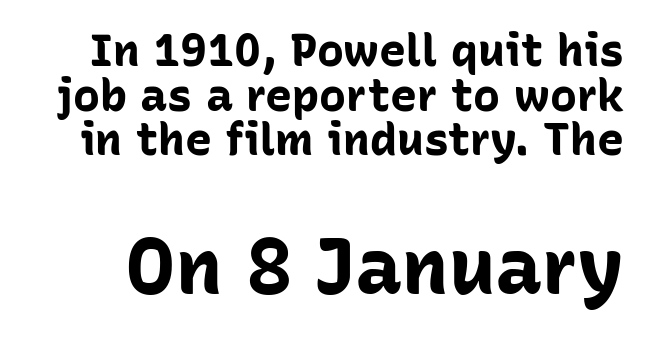
Q: Is the text bold? A: Yes.
Q: Is the text italic (slanted)? A: No, it is upright.
Q: Is the typeface a serif or a sans-serif typeface? A: Sans-serif.
Q: Is the text underlined? A: No.
Q: Is the spacing between letters normal or unusually wide? A: Normal.
Q: Is the spacing between lines tight, normal or loose? A: Tight.
Q: Which block of text is set in a larger size, the first (top) or the second (bottom)? A: The second (bottom) one.
Q: Width (condensed, normal, or wide)? A: Normal.
Q: Stroke contrast? A: Low.
Q: x-height? A: Medium.
Q: Monospaced? A: No.
